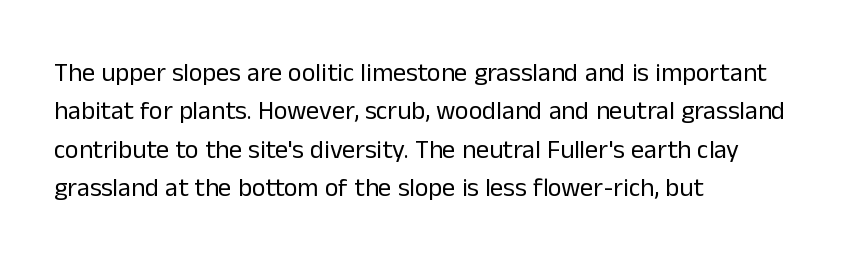
Leftover space on each line is placed entirely after the last word. The font sits on the lighter half of the weight spectrum, regular included. Here the glyphs are tracked normally, forming tight word shapes. Evenly set lines give the paragraph a standard silhouette. The area under the type is left untouched. The letters stand upright; this is a roman face.
